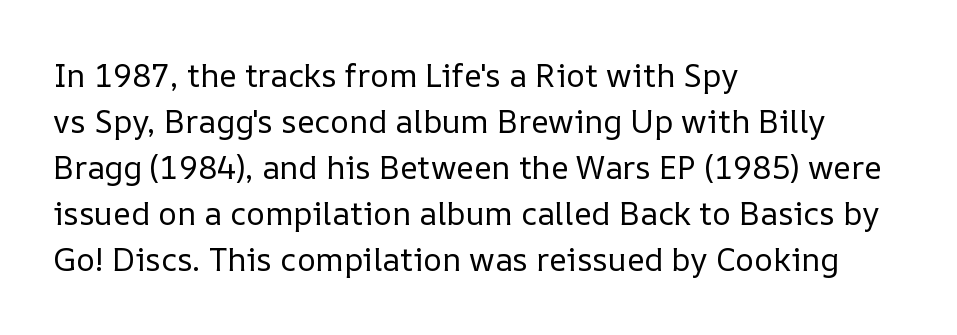
{"italic": "no", "bold": "no", "weight": "regular", "width": "normal", "stroke_contrast": "low", "x_height": "medium", "monospaced": "no", "underline": "no", "align": "left", "line_spacing": "normal", "line_spacing_ratio": 1.44, "letter_spacing": "normal", "letter_spacing_em": 0.0, "glyph_px": 32}
